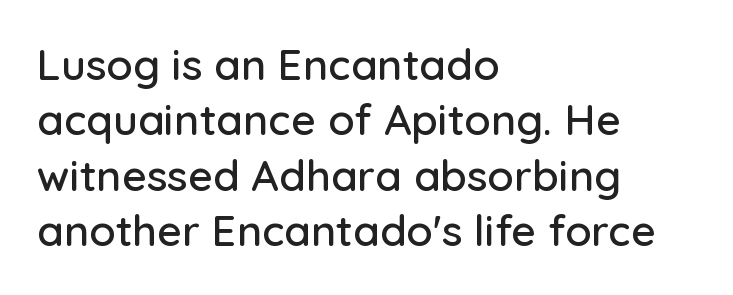
Q: Is the text italic (slanted)? A: No, it is upright.
Q: Is the typeface a serif or a sans-serif typeface? A: Sans-serif.
Q: Is the text underlined? A: No.
Q: How is the paragraph aligned? A: Left-aligned.
Q: Is the spacing between letters normal or unusually wide? A: Normal.
Q: Is the spacing between lines tight, normal or loose? A: Normal.
Q: Width (condensed, normal, or wide)? A: Normal.
Q: Stroke contrast? A: Low.
Q: x-height? A: Medium.
Q: Monospaced? A: No.
